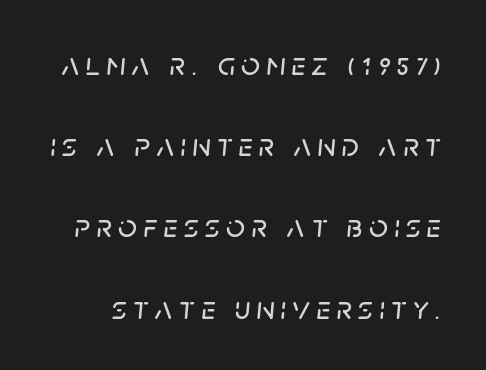
Q: Is the text italic (slanted)? A: Yes, it leans right by about 5 degrees.
Q: Is the text underlined? A: No.
Q: Is the spacing between lines tight, normal or loose? A: Loose.
Q: Width (condensed, normal, or wide)? A: Normal.
Q: Stroke contrast? A: Low.
Q: x-height? A: Large.
Q: Monospaced? A: No.
